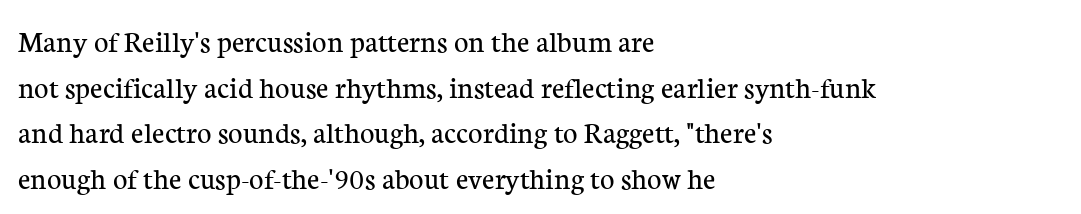
{"serif": "yes", "italic": "no", "bold": "no", "weight": "regular", "width": "normal", "stroke_contrast": "low", "x_height": "medium", "monospaced": "no", "underline": "no", "align": "left", "line_spacing": "normal", "line_spacing_ratio": 1.47, "letter_spacing": "normal", "letter_spacing_em": 0.0, "glyph_px": 31}
